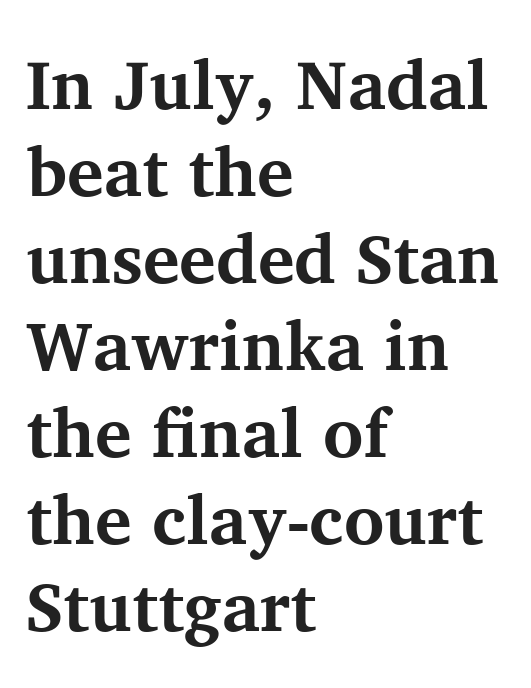
Q: Is the text bold? A: Yes.
Q: Is the text italic (slanted)? A: No, it is upright.
Q: Is the typeface a serif or a sans-serif typeface? A: Serif.
Q: Is the text underlined? A: No.
Q: How is the paragraph aligned? A: Left-aligned.
Q: Is the spacing between letters normal or unusually wide? A: Normal.
Q: Is the spacing between lines tight, normal or loose? A: Normal.
Q: Width (condensed, normal, or wide)? A: Normal.
Q: Stroke contrast? A: Medium.
Q: x-height? A: Medium.
Q: Monospaced? A: No.
